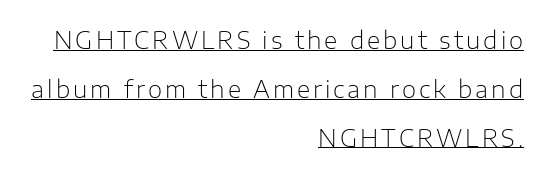
{"italic": "no", "bold": "no", "underline": "yes", "align": "right", "line_spacing": "loose", "line_spacing_ratio": 2.12, "glyph_px": 23}
